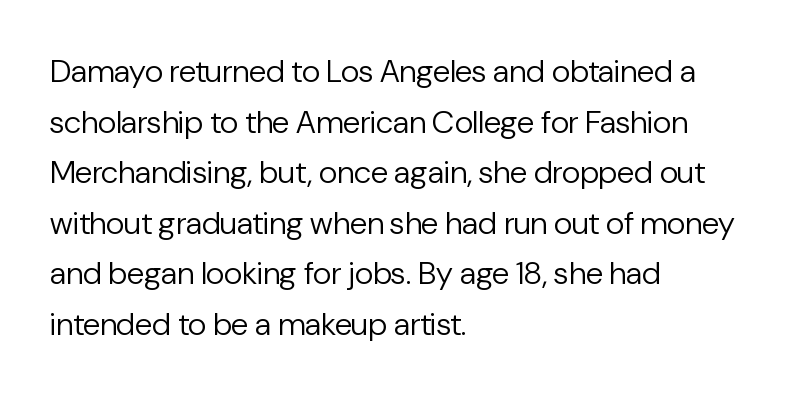
This sample has the flowing, uneven cadence of proportional lettering. Compared with typical paragraphs, the rows here are spaced about the same. A typesetter would call this zero additional tracking. No extra ink here — the face is not bold.
